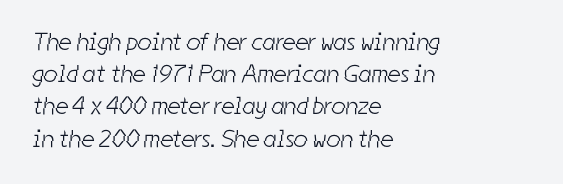
The image shows 25 px text type; set left-aligned, normal line spacing (1.29x), normal letter spacing, not underlined.
